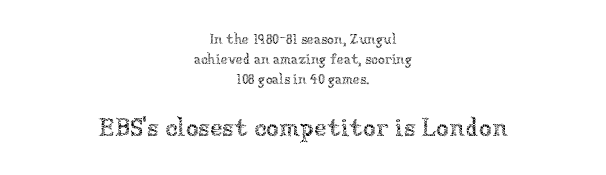
Compared with typical body copy, the letter spacing here is the same. Quick note: not italic, upright. Neither beginnings nor endings align; midpoints do. Does the bottom block carry the larger type? Yes, it does.
